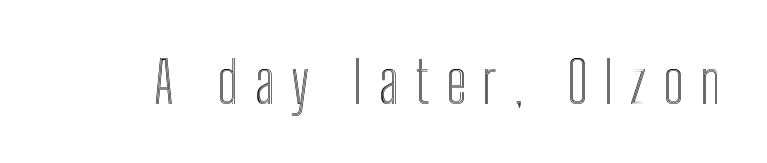
Q: Is the text italic (slanted)? A: No, it is upright.
Q: Is the text underlined? A: No.
Q: Is the spacing between letters normal or unusually wide? A: Unusually wide.
Q: Width (condensed, normal, or wide)? A: Condensed.
Q: x-height? A: Medium.
Q: Monospaced? A: No.
